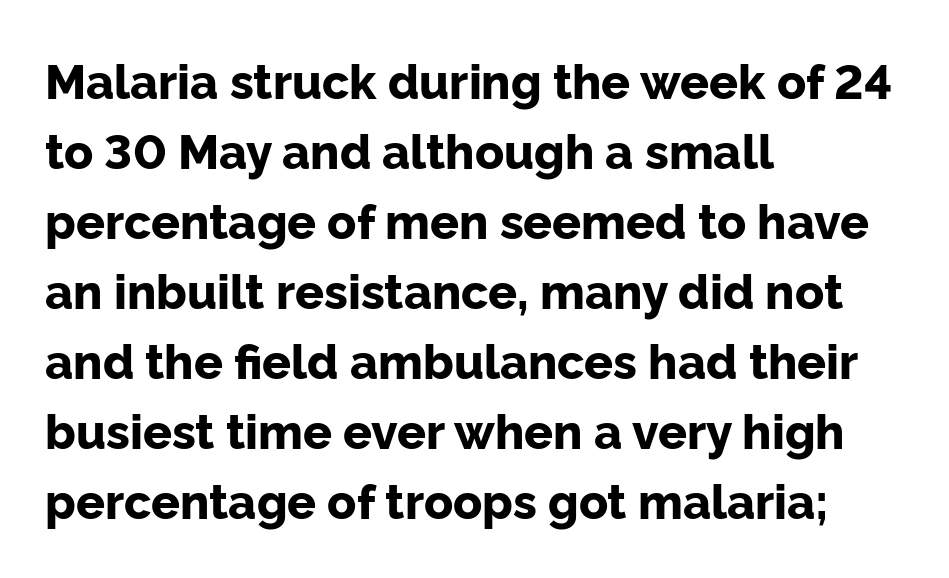
The image shows 48 px bold sans-serif type, upright; set left-aligned, normal line spacing (1.46x), normal letter spacing, not underlined; low stroke contrast and a medium x-height.
